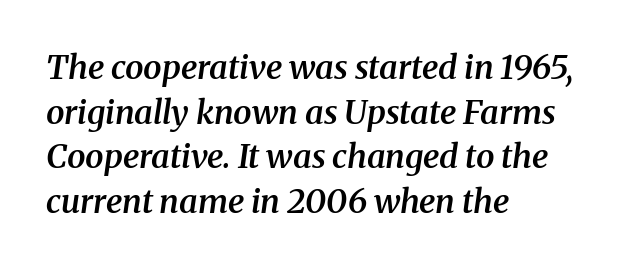
Q: Is the text bold? A: Semi-bold.
Q: Is the text italic (slanted)? A: Yes, it leans right by about 8 degrees.
Q: Is the typeface a serif or a sans-serif typeface? A: Serif.
Q: Is the text underlined? A: No.
Q: How is the paragraph aligned? A: Left-aligned.
Q: Is the spacing between letters normal or unusually wide? A: Normal.
Q: Is the spacing between lines tight, normal or loose? A: Normal.
Q: Width (condensed, normal, or wide)? A: Normal.
Q: Stroke contrast? A: Medium.
Q: x-height? A: Medium.
Q: Monospaced? A: No.
